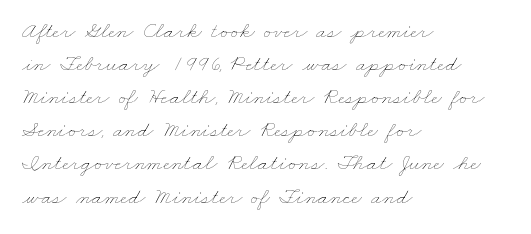
{"bold": "no", "underline": "no", "align": "left", "line_spacing": "normal", "line_spacing_ratio": 1.44, "letter_spacing": "normal", "letter_spacing_em": 0.0, "glyph_px": 23}
